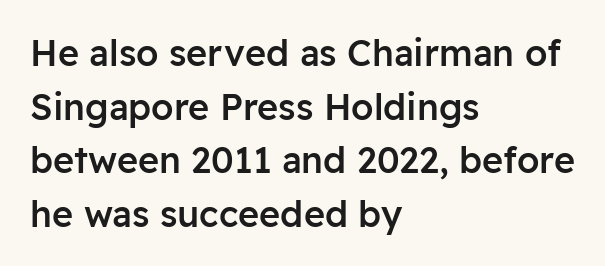
{"serif": "no", "italic": "no", "bold": "semi", "weight": "semibold", "width": "normal", "stroke_contrast": "low", "x_height": "medium", "monospaced": "no", "underline": "no", "align": "left", "line_spacing": "normal", "line_spacing_ratio": 1.49, "letter_spacing": "normal", "letter_spacing_em": 0.0, "glyph_px": 36}
